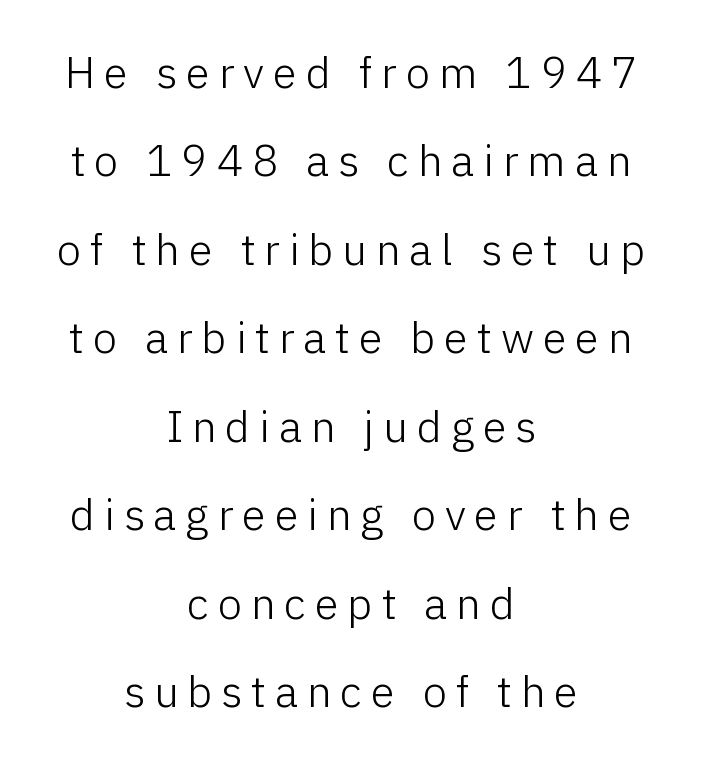
Q: Is the text bold? A: No.
Q: Is the text italic (slanted)? A: No, it is upright.
Q: Is the typeface a serif or a sans-serif typeface? A: Sans-serif.
Q: Is the text underlined? A: No.
Q: How is the paragraph aligned? A: Centered.
Q: Is the spacing between letters normal or unusually wide? A: Unusually wide.
Q: Is the spacing between lines tight, normal or loose? A: Loose.
Q: Width (condensed, normal, or wide)? A: Normal.
Q: Stroke contrast? A: Low.
Q: x-height? A: Medium.
Q: Monospaced? A: No.
